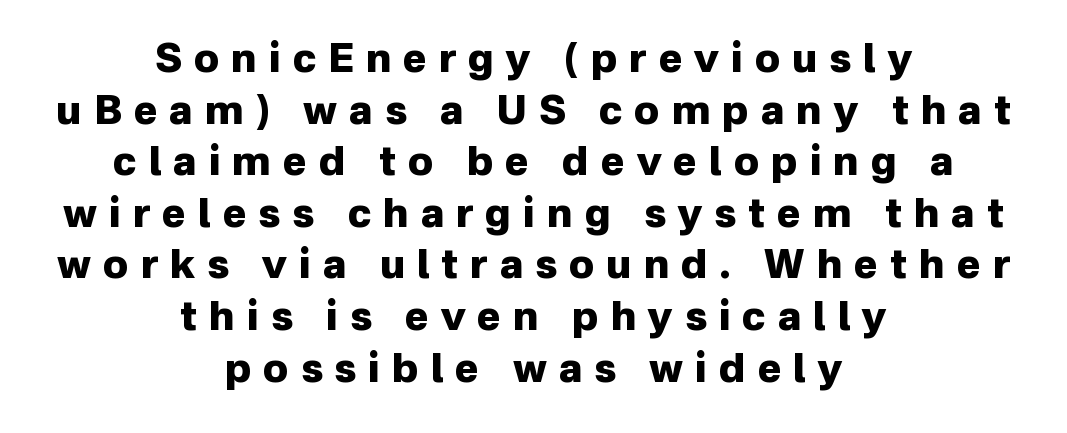
Is the block centered? Yes — each line is placed symmetrically about the middle. Successive baselines arrive at the customary interval. Is this a fixed-width face? No — the glyphs have proportional, varying widths. A typesetter would mark this as roman, not italic. Plenty of ink on the page — the face is bold. This is sans-serif lettering, the kind often seen on screens and signage.
